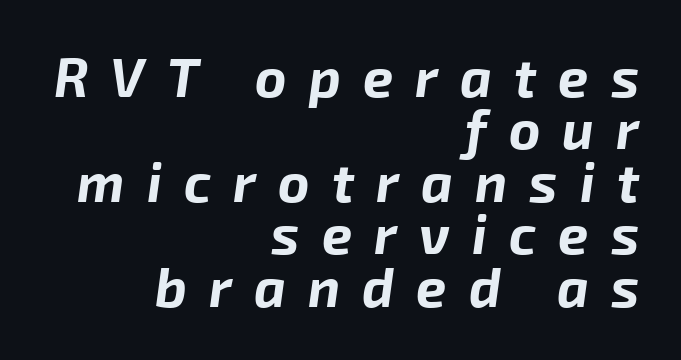
{"italic": "yes", "lean": "right", "slant_degrees": 8, "bold": "yes", "weight": "bold", "width": "normal", "stroke_contrast": "low", "x_height": "medium", "monospaced": "no", "underline": "no", "align": "right", "line_spacing": "tight", "line_spacing_ratio": 0.97, "letter_spacing": "wide", "letter_spacing_em": 0.41, "glyph_px": 54}
